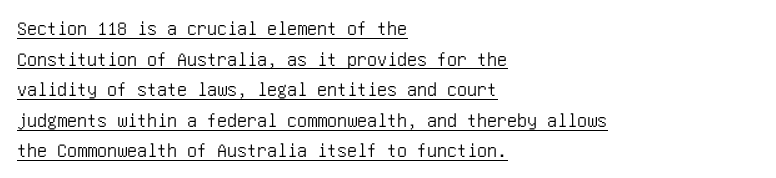
{"italic": "no", "underline": "yes", "align": "left", "line_spacing": "normal", "line_spacing_ratio": 1.53, "letter_spacing": "normal", "letter_spacing_em": 0.0, "glyph_px": 20}
